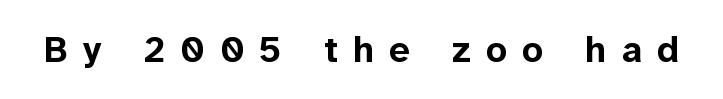
The space beneath each line is pristine and unruled. Upright lettering throughout. You'd pick this weight for a headline — it's a proper bold. Character widths vary here, with narrow letters taking less room than wide ones. Each word looks stretched out because of the extra space between its letters.
